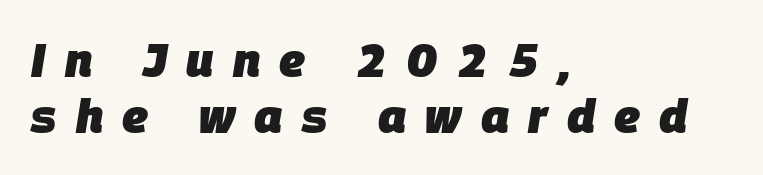
Any mark beneath the type? The region is blank. Visually the block forms a straight wall on the left and a jagged coastline on the right. You could not count columns in this text — the font is proportionally spaced. I'd describe the lettering as bold — thick and assertive.
